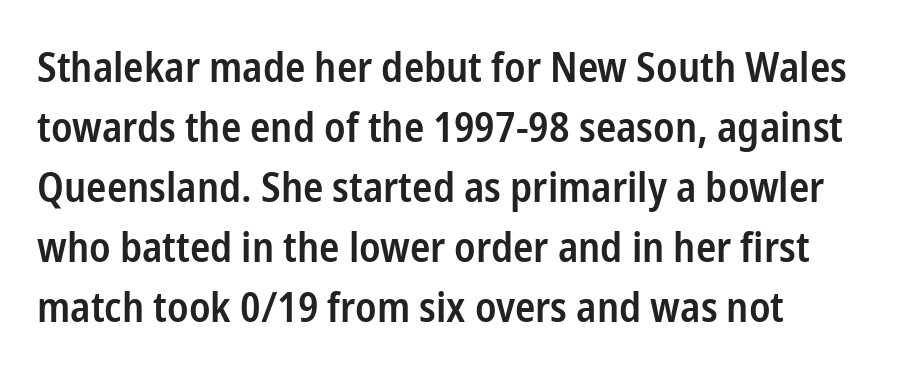
{"serif": "no", "italic": "no", "bold": "semi", "weight": "semibold", "width": "condensed", "stroke_contrast": "low", "x_height": "medium", "monospaced": "no", "underline": "no", "align": "left", "line_spacing": "normal", "line_spacing_ratio": 1.43, "letter_spacing": "normal", "letter_spacing_em": 0.0, "glyph_px": 42}
